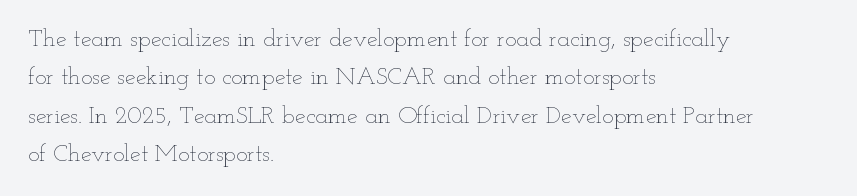
Q: Is the text bold? A: No.
Q: Is the text italic (slanted)? A: No, it is upright.
Q: Is the text underlined? A: No.
Q: How is the paragraph aligned? A: Left-aligned.
Q: Is the spacing between letters normal or unusually wide? A: Normal.
Q: Is the spacing between lines tight, normal or loose? A: Normal.
